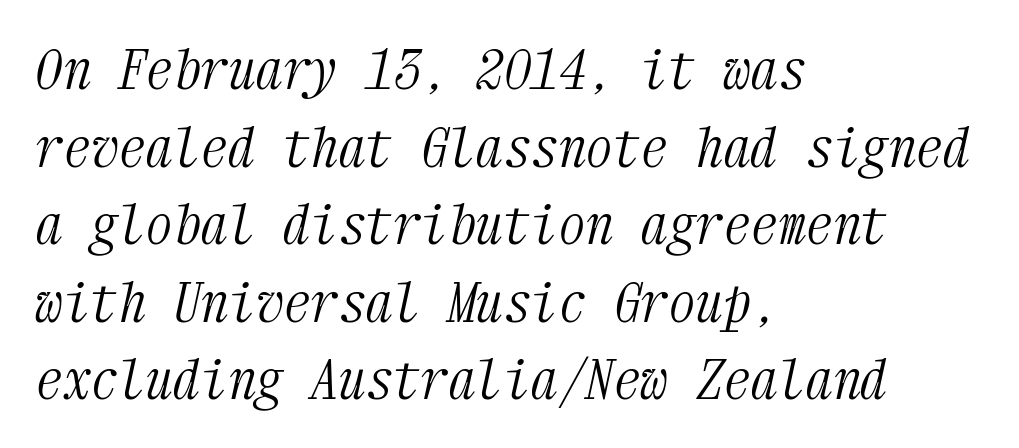
The image shows 55 px light, condensed serif type, italic (leaning right), monospaced; set left-aligned, normal line spacing (1.41x), normal letter spacing, not underlined; medium stroke contrast and a medium x-height.
